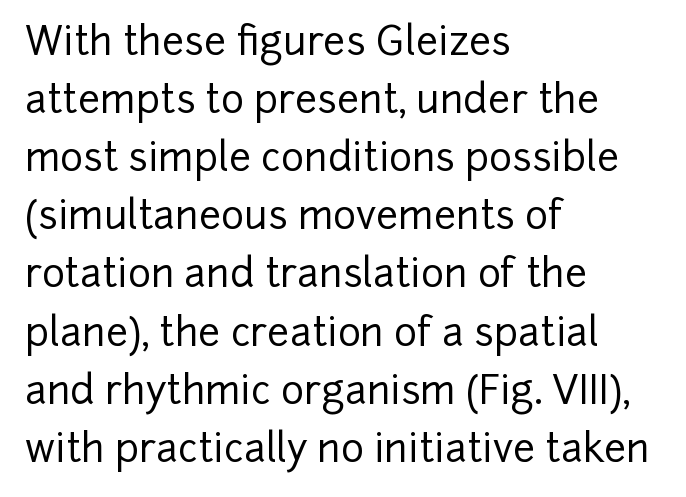
The image shows 39 px sans-serif type, upright; set left-aligned, normal line spacing (1.49x), normal letter spacing, not underlined; low stroke contrast and a medium x-height.
